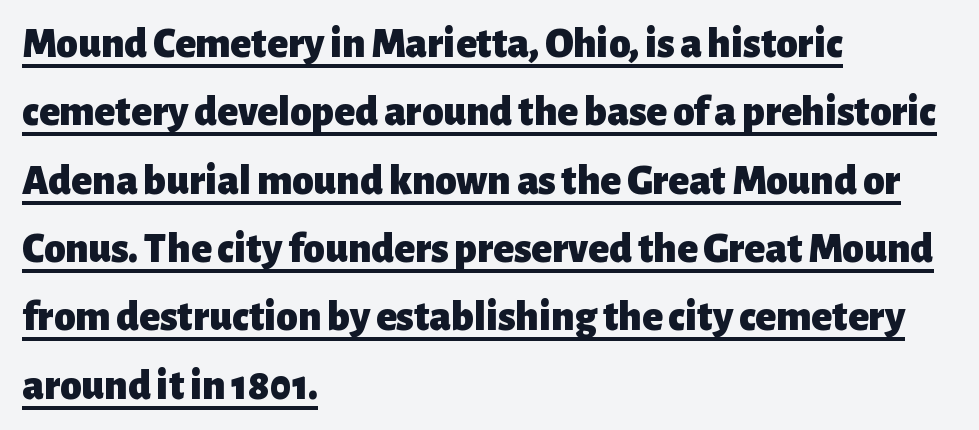
{"serif": "no", "italic": "no", "bold": "yes", "weight": "heavy", "width": "normal", "stroke_contrast": "low", "x_height": "medium", "monospaced": "no", "underline": "yes", "align": "left", "line_spacing": "normal", "line_spacing_ratio": 1.59, "letter_spacing": "normal", "letter_spacing_em": 0.0, "glyph_px": 43}
